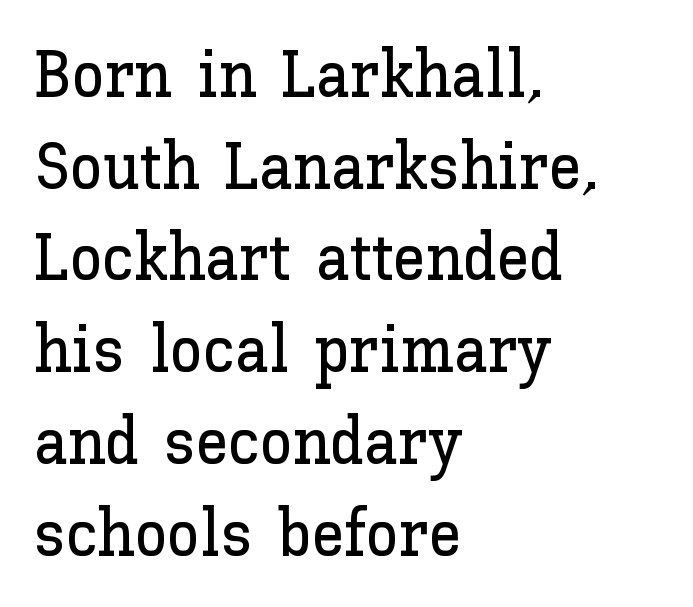
The space between consecutive lines is moderate. The passage shown is not underscored anywhere. The passage shown is typed in a proportional face where columns would drift. This sample is left-justified, so line endings fall wherever the words run out. Spacing between characters is what you'd get straight out of the box.
